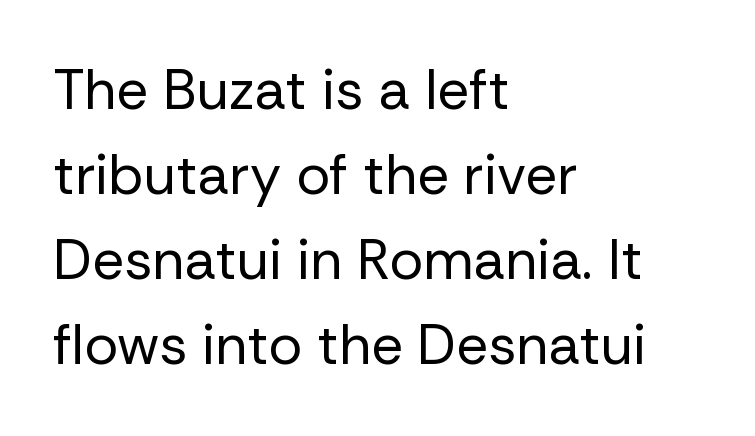
Q: Is the text bold? A: No.
Q: Is the text italic (slanted)? A: No, it is upright.
Q: Is the typeface a serif or a sans-serif typeface? A: Sans-serif.
Q: Is the text underlined? A: No.
Q: How is the paragraph aligned? A: Left-aligned.
Q: Is the spacing between letters normal or unusually wide? A: Normal.
Q: Is the spacing between lines tight, normal or loose? A: Normal.
Q: Width (condensed, normal, or wide)? A: Normal.
Q: Stroke contrast? A: Low.
Q: x-height? A: Medium.
Q: Monospaced? A: No.
